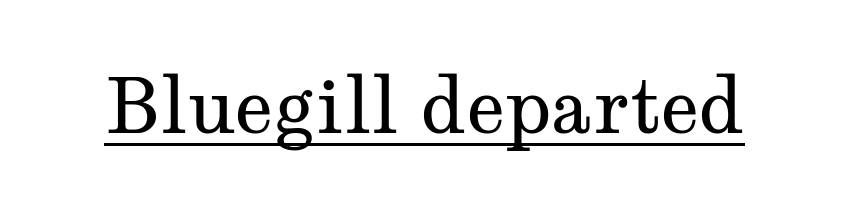
Note: serifs present on the glyphs. Honestly, the underline is the first thing you notice here. You can tell it's not italic because the verticals are truly vertical. Here the designer chose a conventional face with non-uniform glyph widths.
